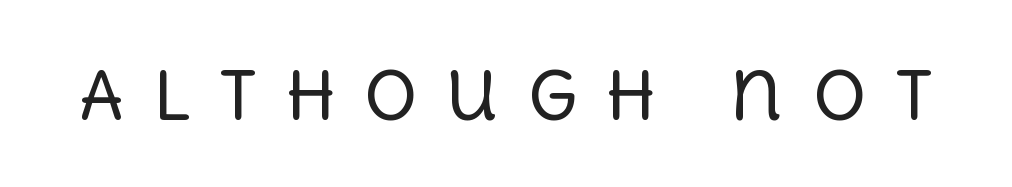
{"serif": "yes", "italic": "no", "bold": "no", "weight": "regular", "width": "normal", "x_height": "large", "monospaced": "no", "underline": "no", "letter_spacing": "wide", "letter_spacing_em": 0.4, "glyph_px": 67}
